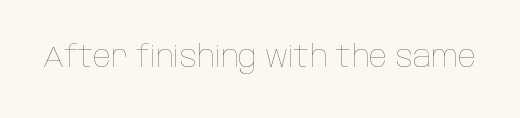
{"italic": "no", "bold": "no", "weight": "thin", "width": "condensed", "stroke_contrast": "low", "x_height": "large", "monospaced": "no", "underline": "no", "letter_spacing": "normal", "letter_spacing_em": 0.0, "glyph_px": 30}
